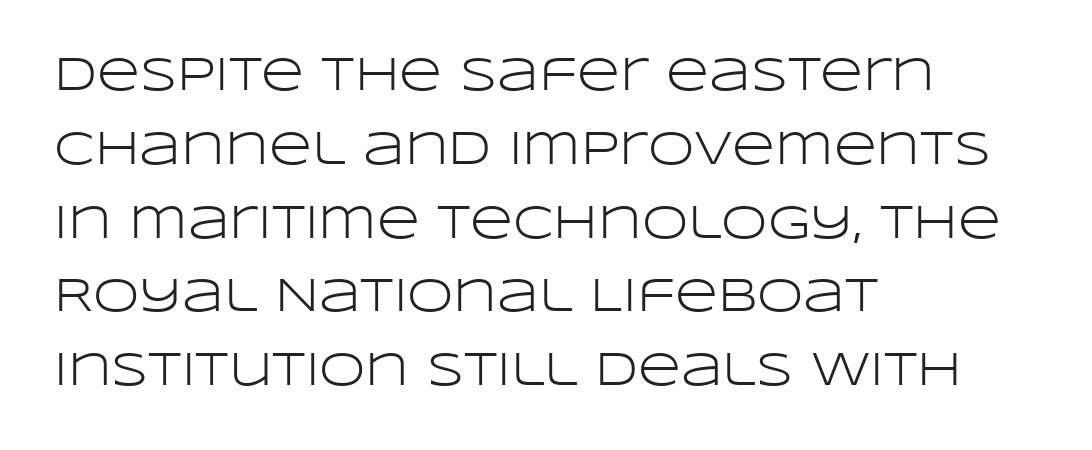
The image shows 47 px light, wide sans-serif type, upright; set left-aligned, normal line spacing (1.57x), normal letter spacing, not underlined; low stroke contrast and a large x-height.
